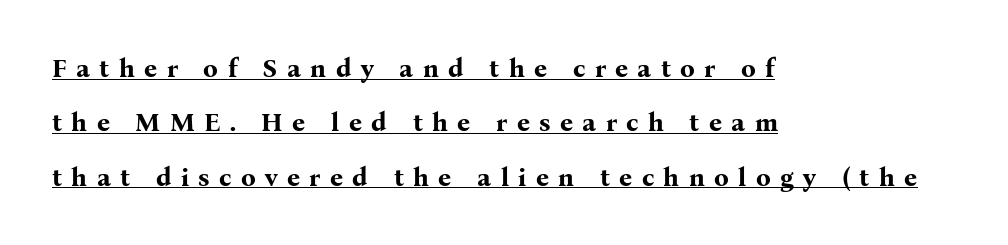
The typesetting leans heavy: a genuine bold. Short note: letters widely spaced. This rendering features underlined lettering. A roman cut, with each character standing at attention. In terms of leading, this rendering errs on the spacious side.
